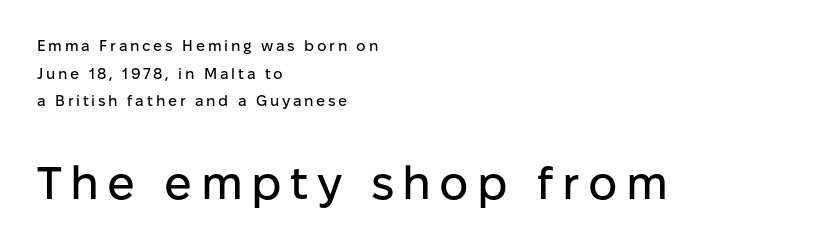
The image shows 46 px sans-serif type, upright; set left-aligned, line spacing 1.84x, not underlined; the second (bottom) block is 3.07x larger; low stroke contrast and a medium x-height.
